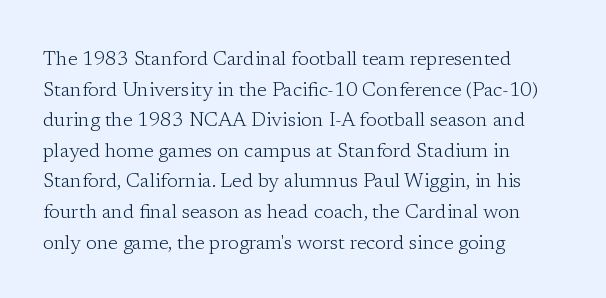
The image shows 20 px text type, upright; set left-aligned, normal line spacing (1.53x), normal letter spacing, not underlined.
